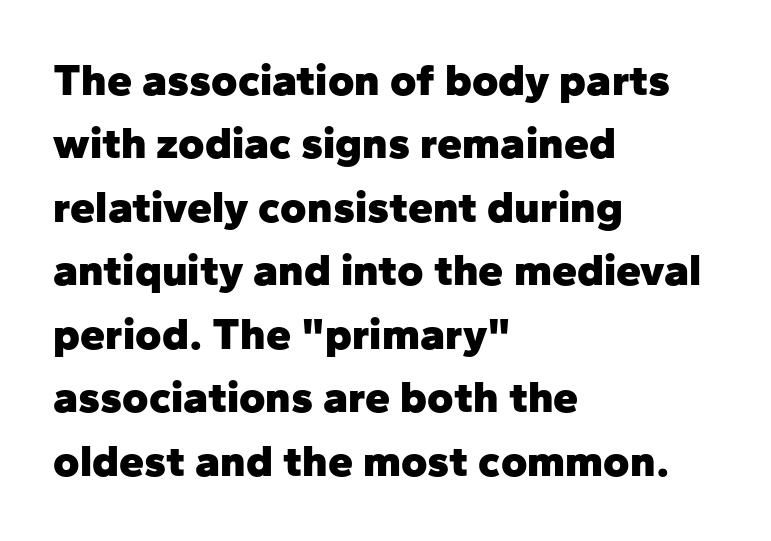
Q: Is the text bold? A: Yes.
Q: Is the text italic (slanted)? A: No, it is upright.
Q: Is the typeface a serif or a sans-serif typeface? A: Sans-serif.
Q: Is the text underlined? A: No.
Q: How is the paragraph aligned? A: Left-aligned.
Q: Is the spacing between letters normal or unusually wide? A: Normal.
Q: Is the spacing between lines tight, normal or loose? A: Normal.
Q: Width (condensed, normal, or wide)? A: Normal.
Q: Stroke contrast? A: Low.
Q: x-height? A: Medium.
Q: Monospaced? A: No.
